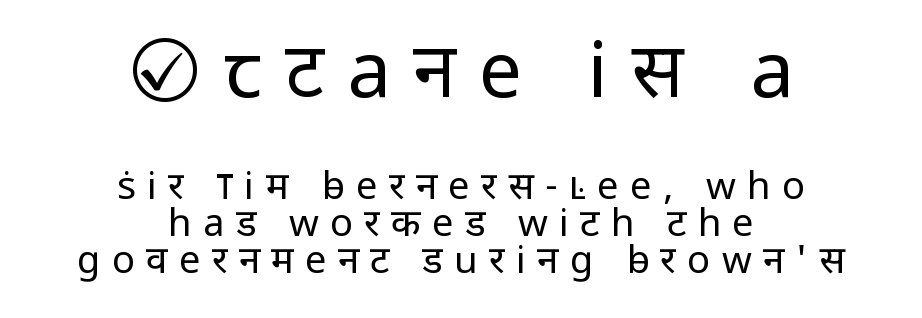
The image shows 77 px regular-weight sans-serif type, upright; set centered, tight line spacing (0.97x), unusually wide letter spacing (+0.3 em), not underlined; the first (top) block is 2.03x larger; low stroke contrast and a medium x-height.
